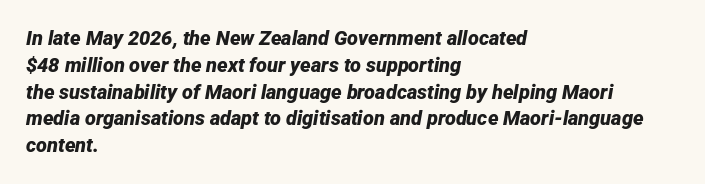
The tracking reads as untouched default to a designer's eye. It's the slanting kind of type. The leading is moderate, giving the passage an even texture. Anything drawn beneath the words? Only blank space.
